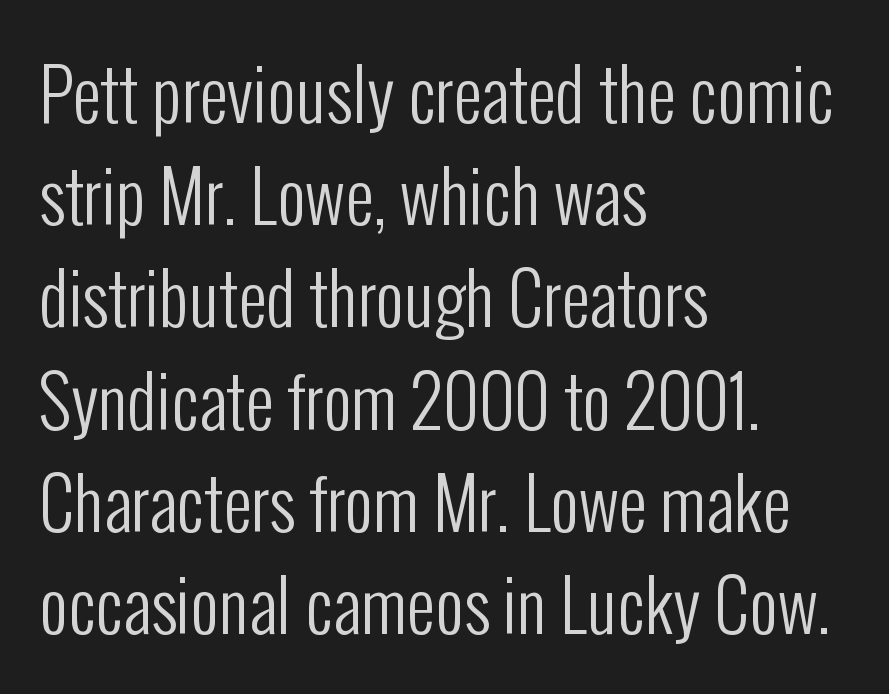
Q: Is the text bold? A: No.
Q: Is the text italic (slanted)? A: No, it is upright.
Q: Is the typeface a serif or a sans-serif typeface? A: Sans-serif.
Q: Is the text underlined? A: No.
Q: How is the paragraph aligned? A: Left-aligned.
Q: Is the spacing between letters normal or unusually wide? A: Normal.
Q: Is the spacing between lines tight, normal or loose? A: Normal.
Q: Width (condensed, normal, or wide)? A: Condensed.
Q: Stroke contrast? A: Low.
Q: x-height? A: Medium.
Q: Monospaced? A: No.
